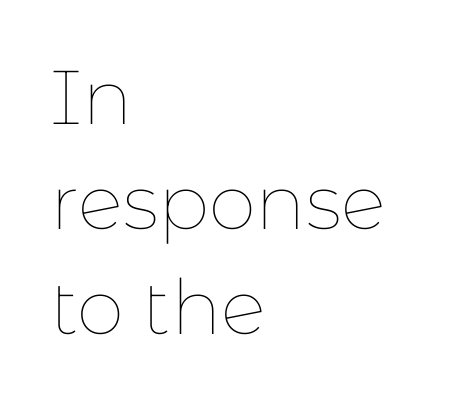
Q: Is the text bold? A: No.
Q: Is the text italic (slanted)? A: No, it is upright.
Q: Is the text underlined? A: No.
Q: How is the paragraph aligned? A: Left-aligned.
Q: Is the spacing between letters normal or unusually wide? A: Normal.
Q: Is the spacing between lines tight, normal or loose? A: Normal.
Q: Width (condensed, normal, or wide)? A: Normal.
Q: Stroke contrast? A: Low.
Q: x-height? A: Medium.
Q: Monospaced? A: No.
